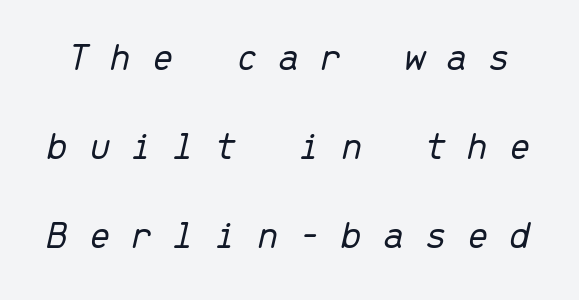
There is plenty of visible air inserted between adjacent glyphs. Does the lettering tilt? It does — this is italic. Descender tails drop into unmarked territory. Interline gaps are noticeably wide in this sample. The face used here is monospaced, like something from a code editor. The typesetting does not lean heavy: it is not bold.
